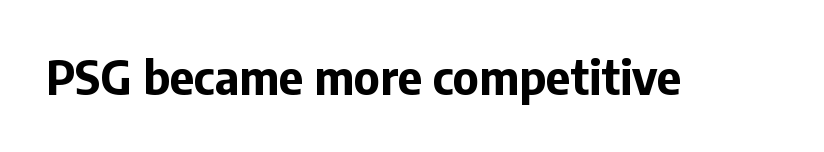
{"serif": "no", "italic": "no", "bold": "yes", "weight": "bold", "width": "normal", "stroke_contrast": "low", "x_height": "medium", "monospaced": "no", "underline": "no", "letter_spacing": "normal", "letter_spacing_em": 0.0, "glyph_px": 47}
